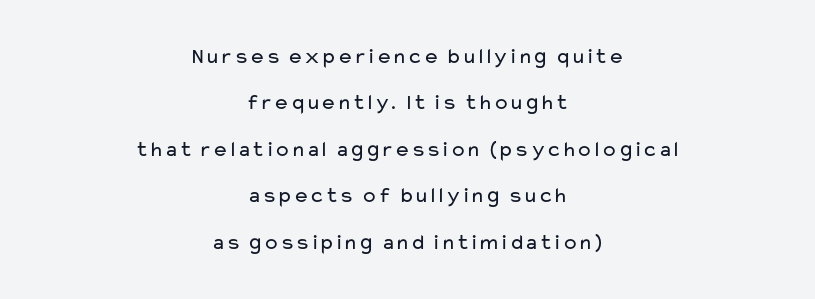
The image shows 22 px text type, upright; set centered, loose line spacing (2.11x), normal letter spacing, not underlined.
